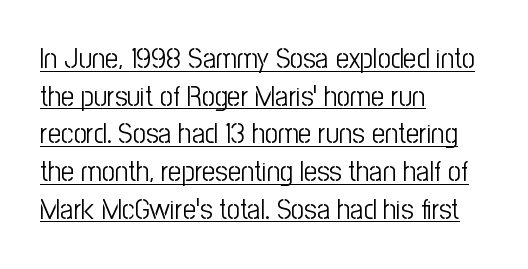
{"serif": "no", "italic": "no", "bold": "no", "weight": "light", "width": "condensed", "stroke_contrast": "low", "x_height": "medium", "monospaced": "no", "underline": "yes", "align": "left", "line_spacing": "normal", "line_spacing_ratio": 1.3, "letter_spacing": "normal", "letter_spacing_em": 0.0, "glyph_px": 29}
